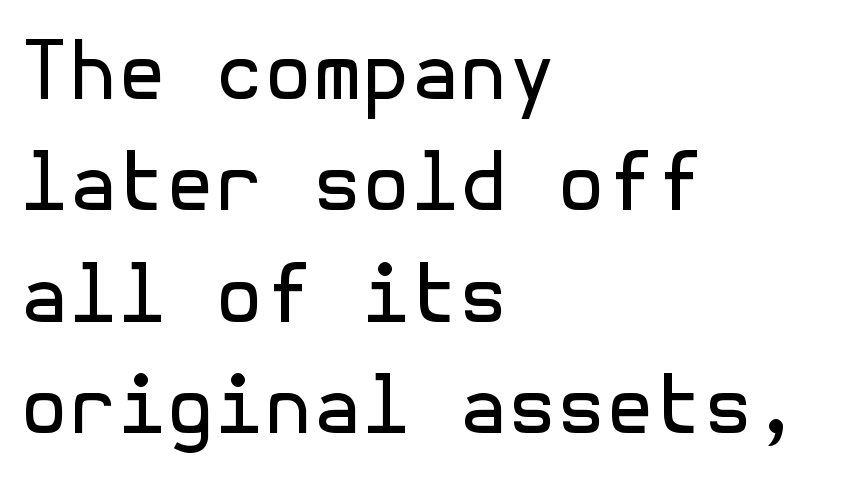
Tracking here is standard; glyphs follow each other at the usual distance. A typesetter would label this face a sans. Honestly, there is no underline to notice here at all. The rendering uses a moderate line-height, typical for paragraphs. The font's upright variant was chosen for this text. The strokes carry an ordinary text weight at most.
